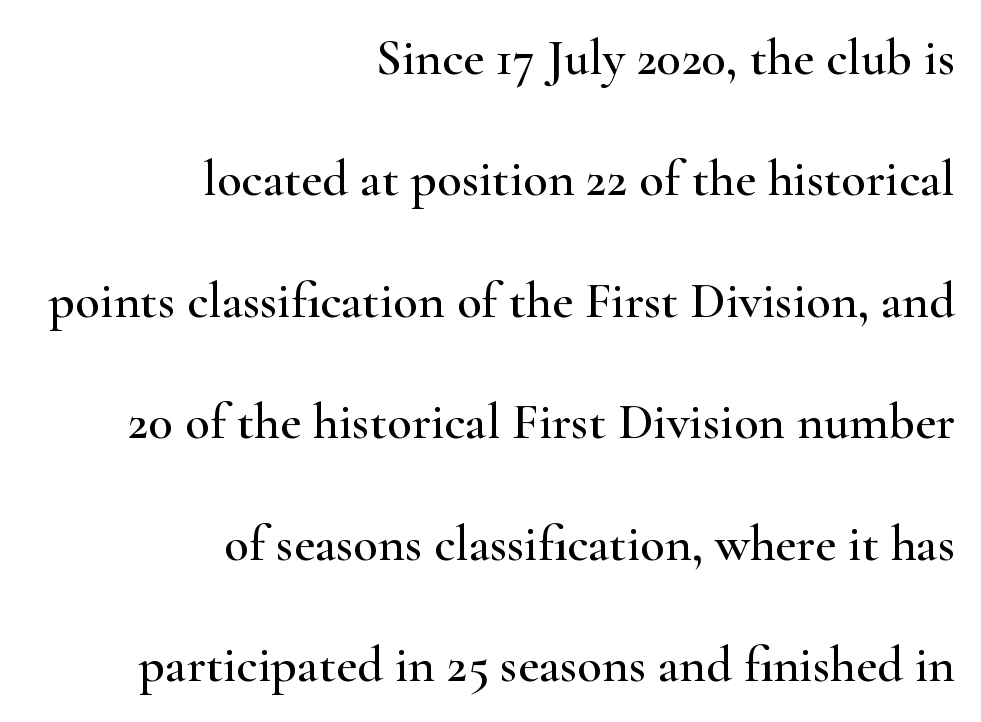
Each letter keeps its own natural width here, so spacing adapts to shape. Short and long lines alike share a common ending point at right. What stands out about the letter spacing? Nothing — it is the standard amount. Type style note: has serifs. These lines stand farther apart than default settings would place them.
